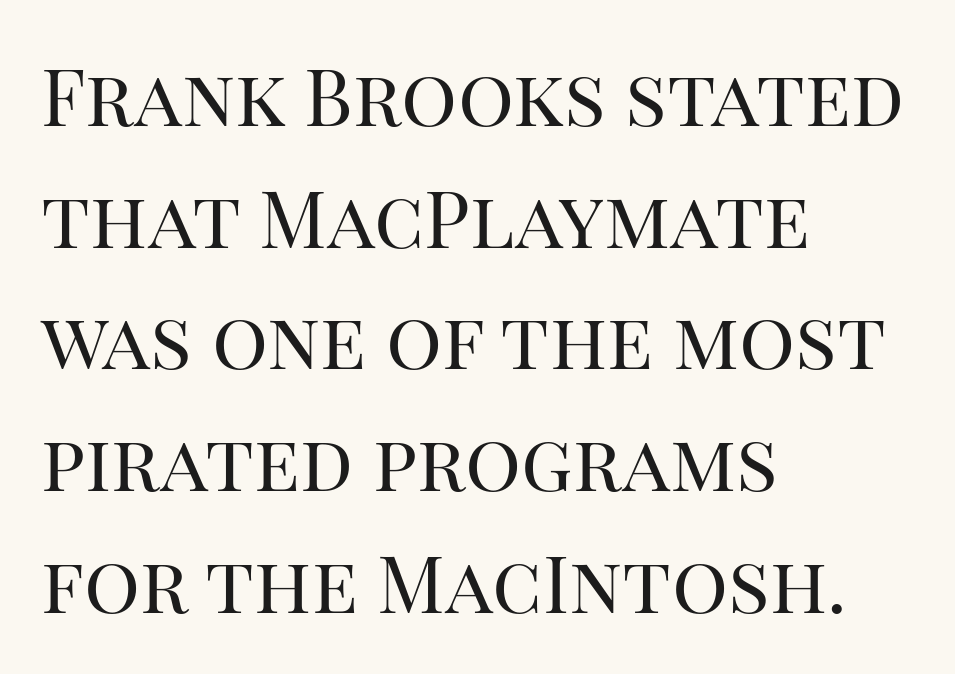
{"serif": "yes", "italic": "no", "bold": "no", "weight": "regular", "width": "normal", "stroke_contrast": "high", "x_height": "large", "monospaced": "no", "underline": "no", "align": "left", "line_spacing": "normal", "line_spacing_ratio": 1.56, "letter_spacing": "normal", "letter_spacing_em": 0.0, "glyph_px": 78}
